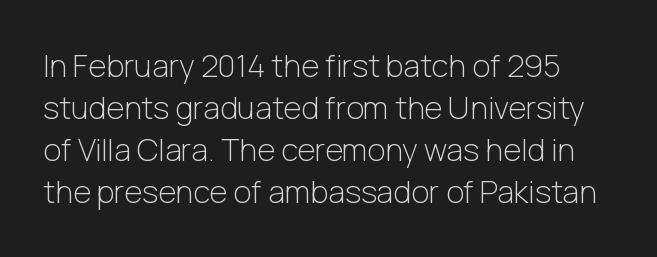
The image shows 31 px light sans-serif type, upright; set normal line spacing (1.36x), normal letter spacing, not underlined; low stroke contrast and a medium x-height.
